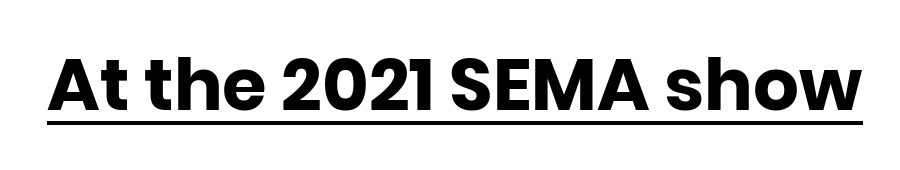
Emphasis by weight is at full strength: bold. In terms of letterform style, serifs are entirely absent. Characters follow at the spacing the type designer built in. Here the designer chose a conventional face with non-uniform glyph widths.
